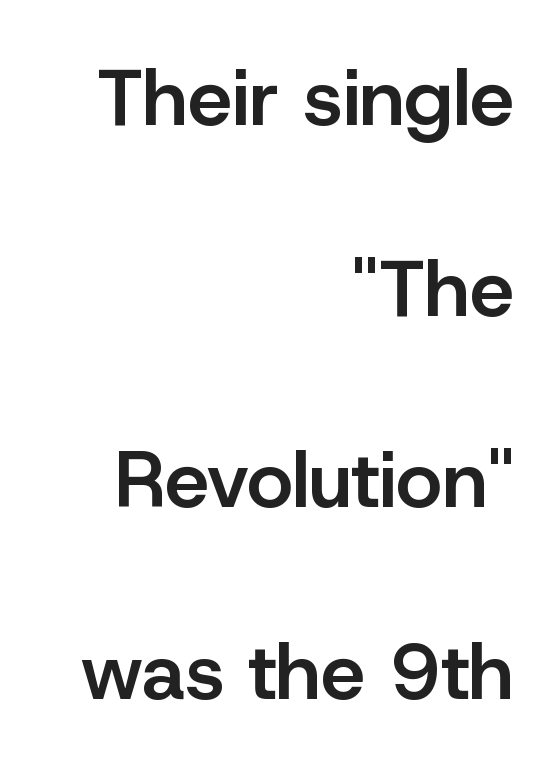
The font is running at a semibold setting, under full bold. The ragged edge is on the left, which tells us the setting is flush right. Proportional: the letters do not fall into vertical columns. Nobody drew a line under any word here. Widely set lines give the paragraph a tall, airy silhouette. Vertical strokes here are truly vertical.
